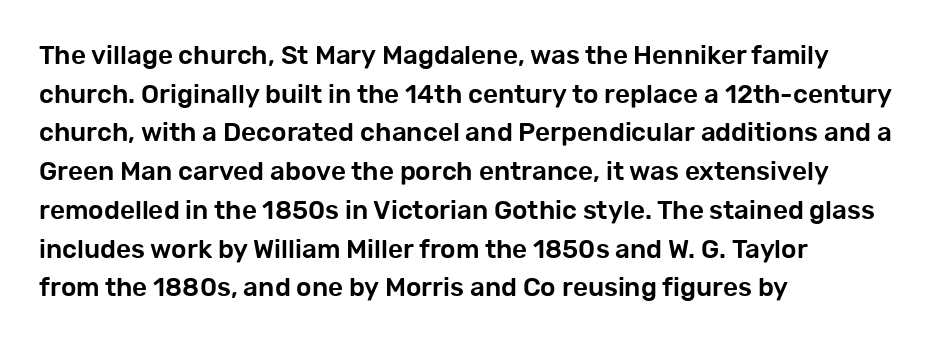
If you measured baseline to baseline, you'd find a middling distance. The line texture is even and compact thanks to regular tracking. Descender tails drop into unmarked territory. Posture: upright roman. Horizontally, the lines are justified to the leading edge only.
